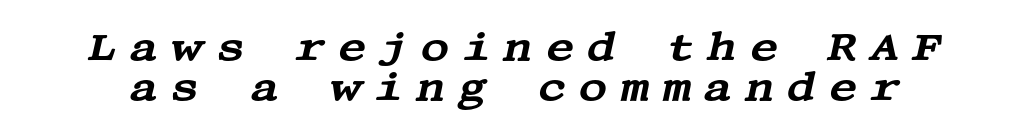
Q: Is the text italic (slanted)? A: Yes, it leans right by about 13 degrees.
Q: Is the typeface a serif or a sans-serif typeface? A: Serif.
Q: Is the text underlined? A: No.
Q: Is the spacing between letters normal or unusually wide? A: Unusually wide.
Q: Is the spacing between lines tight, normal or loose? A: Tight.
Q: Width (condensed, normal, or wide)? A: Wide.
Q: Stroke contrast? A: Medium.
Q: x-height? A: Large.
